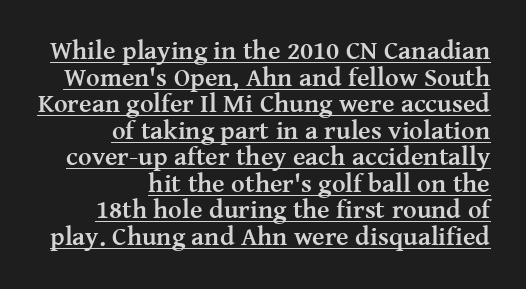
Posture: straight, roman, zero tilt. The leading is snug, giving the passage a crowded texture. Here the glyphs are tracked normally, forming tight word shapes. The characters look thick and weighty, a clear bold. The rendered words wear a rule along their underside.
